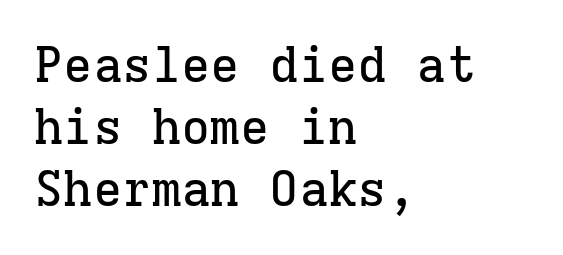
Q: Is the text italic (slanted)? A: No, it is upright.
Q: Is the typeface a serif or a sans-serif typeface? A: Serif.
Q: Is the text underlined? A: No.
Q: How is the paragraph aligned? A: Left-aligned.
Q: Is the spacing between letters normal or unusually wide? A: Normal.
Q: Is the spacing between lines tight, normal or loose? A: Normal.
Q: Width (condensed, normal, or wide)? A: Normal.
Q: Stroke contrast? A: Low.
Q: x-height? A: Medium.
Q: Monospaced? A: Yes.
